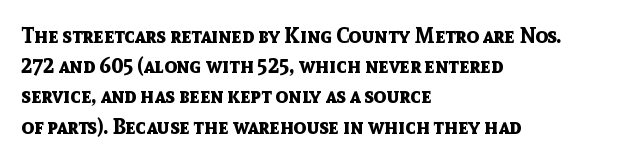
Q: Is the text bold? A: Yes.
Q: Is the text italic (slanted)? A: No, it is upright.
Q: Is the text underlined? A: No.
Q: How is the paragraph aligned? A: Left-aligned.
Q: Is the spacing between letters normal or unusually wide? A: Normal.
Q: Is the spacing between lines tight, normal or loose? A: Normal.
